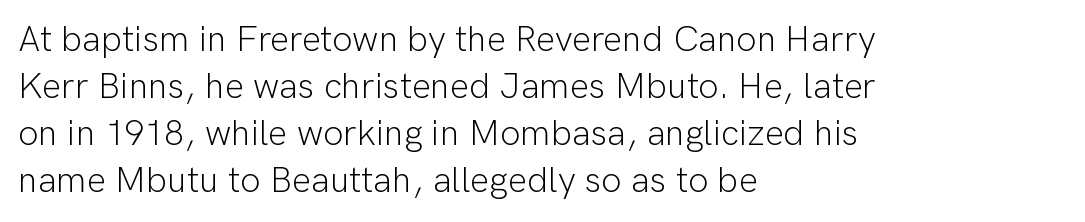
Quick note: underline off. Posture: vertical. Looks like regular typesetting: each glyph gets only the width it needs. Stroke thickness stays within the range of a standard reading face or lighter.
